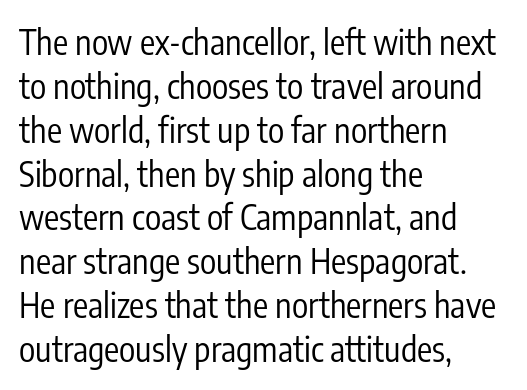
There is no visible air inserted between adjacent glyphs. Stems and bowls with no extra thickness — not bold. Looks like regular typesetting: each glyph gets only the width it needs. This sample uses an upright cut, with every glyph sitting square on the baseline. Short and long lines alike share a common starting point at left. This rendering features lettering with no underline.
